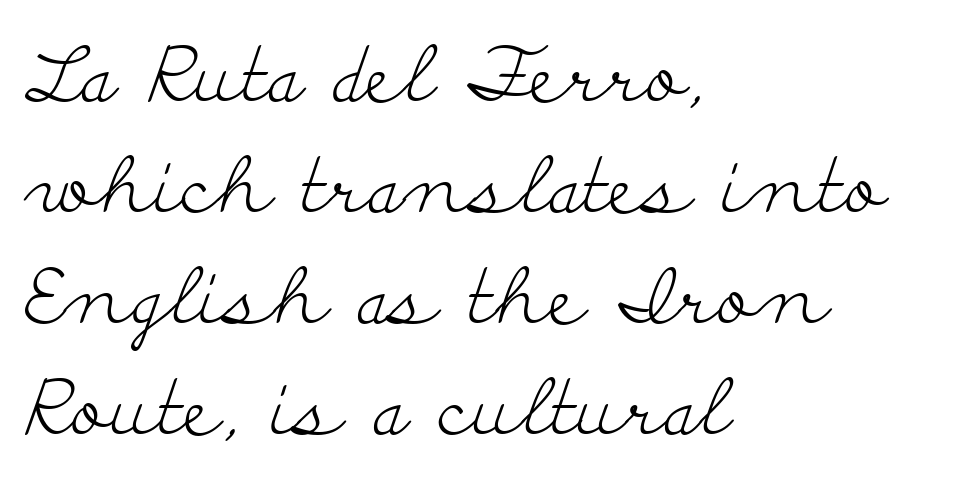
Successive baselines arrive at the customary interval. The line texture is even and compact thanks to regular tracking. Casual observation: everything's shoved over to the left. Little horizontal feet cap the strokes, marking this as serif type. The strip under each line holds only bare page. The letterforms sit at book weight or below.
